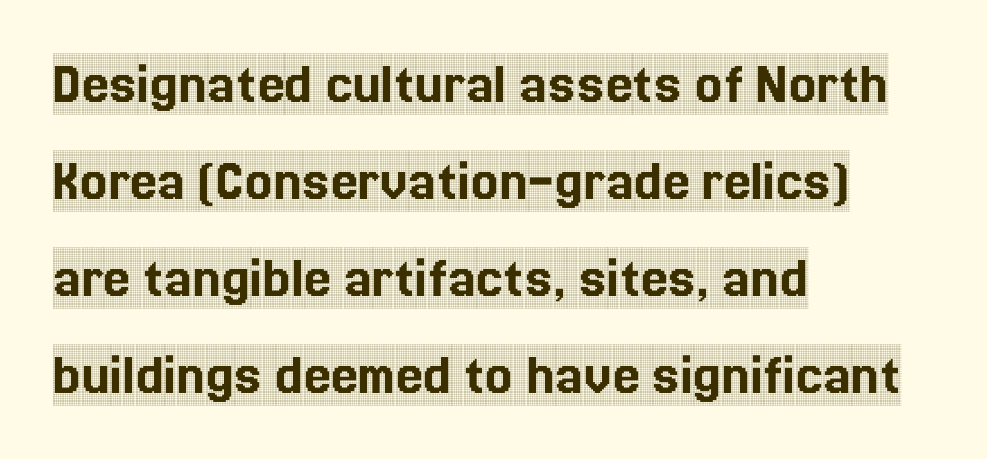
{"serif": "yes", "italic": "no", "width": "condensed", "x_height": "large", "monospaced": "no", "underline": "no", "align": "left", "line_spacing": "normal", "line_spacing_ratio": 1.59, "letter_spacing": "normal", "letter_spacing_em": 0.0, "glyph_px": 61}
